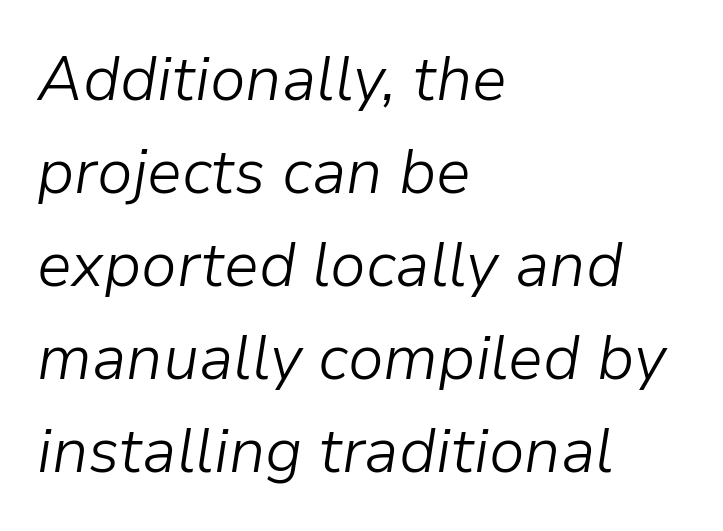
{"italic": "yes", "lean": "right", "slant_degrees": 9, "bold": "no", "weight": "light", "width": "normal", "stroke_contrast": "low", "x_height": "medium", "monospaced": "no", "underline": "no", "align": "left", "line_spacing": "normal", "line_spacing_ratio": 1.5, "letter_spacing": "normal", "letter_spacing_em": 0.0, "glyph_px": 62}
